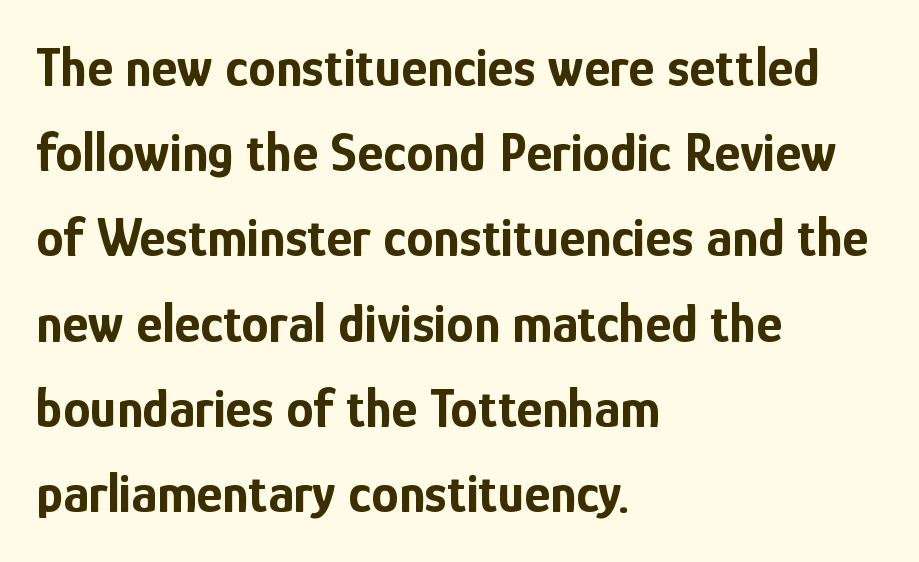
The image shows 55 px bold, condensed sans-serif type, upright; set left-aligned, normal line spacing (1.55x), normal letter spacing, not underlined; low stroke contrast and a medium x-height.
